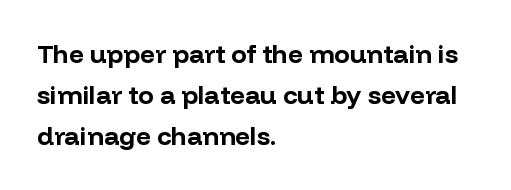
Q: Is the text bold? A: Yes.
Q: Is the text italic (slanted)? A: No, it is upright.
Q: Is the text underlined? A: No.
Q: How is the paragraph aligned? A: Left-aligned.
Q: Is the spacing between letters normal or unusually wide? A: Normal.
Q: Is the spacing between lines tight, normal or loose? A: Normal.
